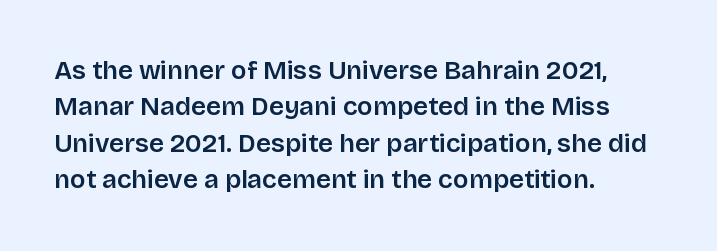
Q: Is the text italic (slanted)? A: No, it is upright.
Q: Is the text underlined? A: No.
Q: How is the paragraph aligned? A: Left-aligned.
Q: Is the spacing between letters normal or unusually wide? A: Normal.
Q: Is the spacing between lines tight, normal or loose? A: Normal.
